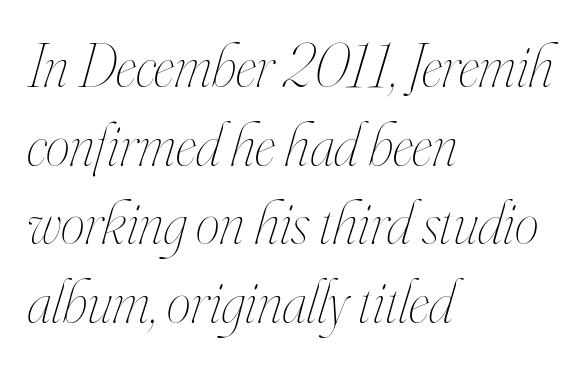
Honestly, the letter spacing is just normal — you wouldn't notice it. Reading down the column, the eye jumps a familiar distance to each next line. A typesetter would mark this as italic. Weight class: somewhere from thin through regular.
